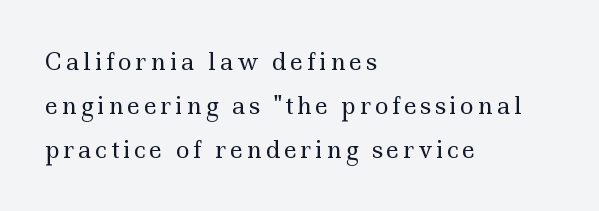
Regarding leading, the lines here are spaced well apart. Style check: upright. Honestly, there is no underline to notice here at all. Each line starts at the same left margin while the right side varies. A quiet, ordinary-to-light weight characterises the typeface.
